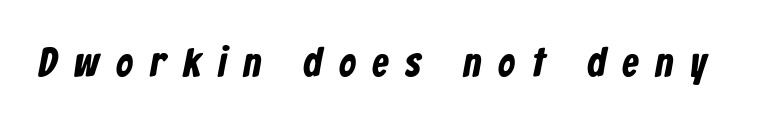
{"serif": "no", "bold": "yes", "weight": "bold", "width": "condensed", "stroke_contrast": "low", "x_height": "medium", "monospaced": "no", "underline": "no", "letter_spacing": "wide", "letter_spacing_em": 0.42, "glyph_px": 41}
